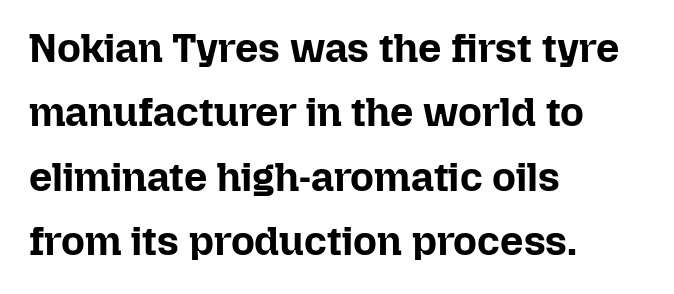
{"italic": "no", "bold": "yes", "weight": "bold", "width": "normal", "stroke_contrast": "low", "x_height": "medium", "monospaced": "no", "underline": "no", "align": "left", "line_spacing": "normal", "line_spacing_ratio": 1.57, "letter_spacing": "normal", "letter_spacing_em": 0.0, "glyph_px": 41}
